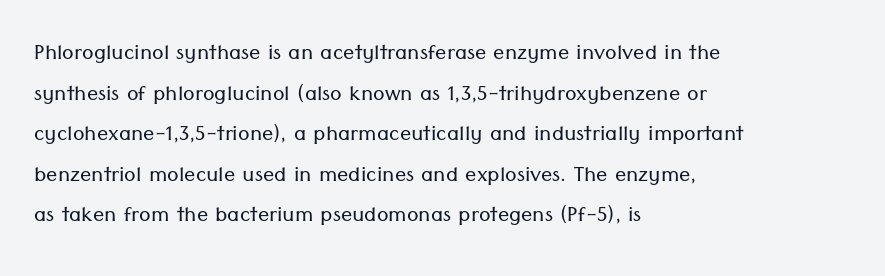
The image shows 28 px light sans-serif type, upright; set left-aligned, normal line spacing (1.45x), normal letter spacing, not underlined; low stroke contrast and a medium x-height.
